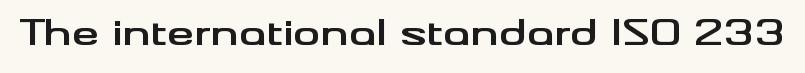
The image shows 34 px bold, wide sans-serif type, upright; set normal letter spacing, not underlined; medium stroke contrast and a small x-height.
